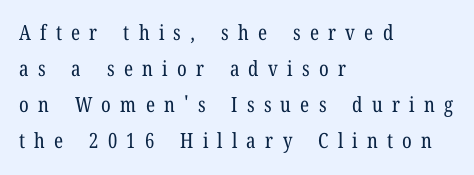
The image shows 21 px text type, upright; set left-aligned, line spacing 1.72x, unusually wide letter spacing (+0.44 em), not underlined.
